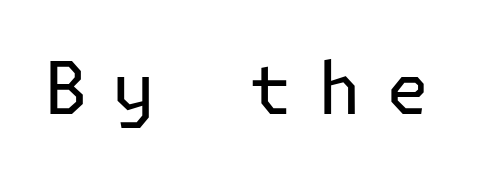
{"serif": "no", "italic": "no", "bold": "no", "weight": "regular", "width": "normal", "stroke_contrast": "low", "x_height": "medium", "underline": "no", "letter_spacing": "wide", "letter_spacing_em": 0.35, "glyph_px": 72}
